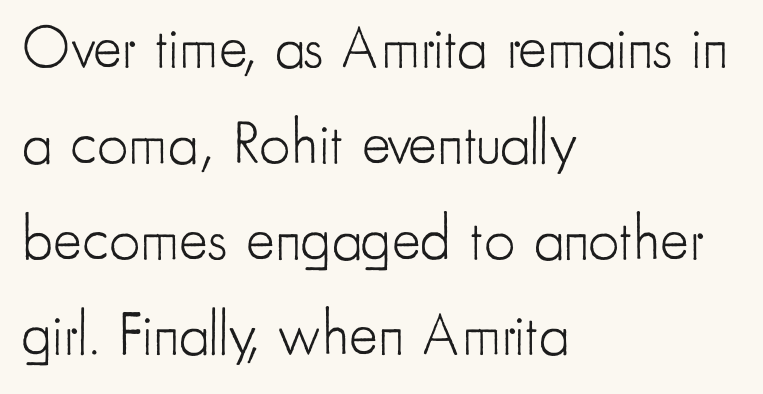
Visually the block forms a straight wall on the left and a jagged coastline on the right. Leading matches the norm, producing a regular column. Posture: vertical. Letters have the restrained weight of plain body copy at most. Stroke terminals: plain, sans-serif.
